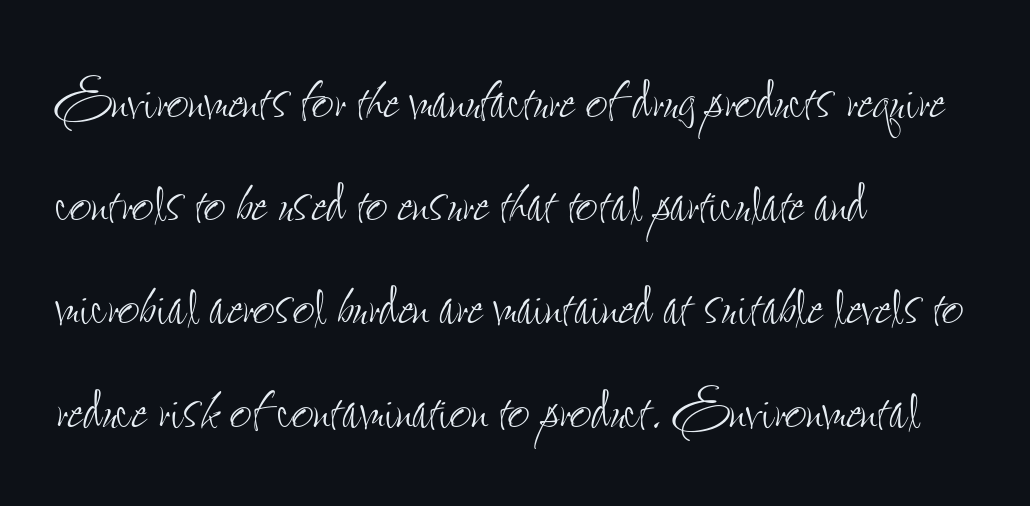
Students, note that the glyphs here touch the page at normal intervals. The passage shown is not underscored anywhere. If you measured baseline to baseline, you'd find a middling distance. Visually the block forms a straight wall on the left and a jagged coastline on the right. Stems and bowls with no extra thickness — not bold.
